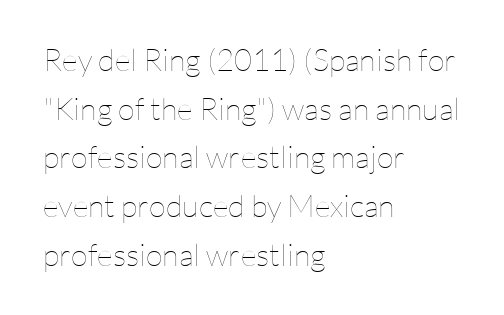
{"italic": "no", "bold": "no", "weight": "thin", "width": "normal", "stroke_contrast": "low", "x_height": "medium", "monospaced": "no", "underline": "no", "align": "left", "line_spacing": "normal", "line_spacing_ratio": 1.57, "letter_spacing": "normal", "letter_spacing_em": 0.0, "glyph_px": 31}
